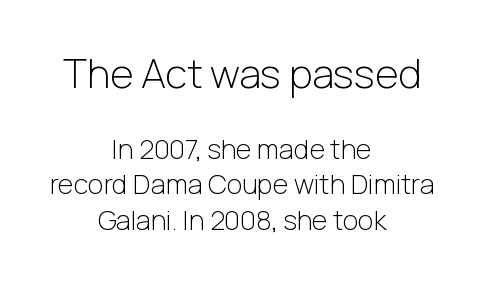
{"serif": "no", "italic": "no", "bold": "no", "weight": "light", "width": "normal", "stroke_contrast": "low", "x_height": "medium", "monospaced": "no", "underline": "no", "align": "center", "line_spacing": "normal", "line_spacing_ratio": 1.32, "letter_spacing": "normal", "letter_spacing_em": 0.0, "larger_block": "first", "size_ratio": 1.48, "glyph_px": 40}
